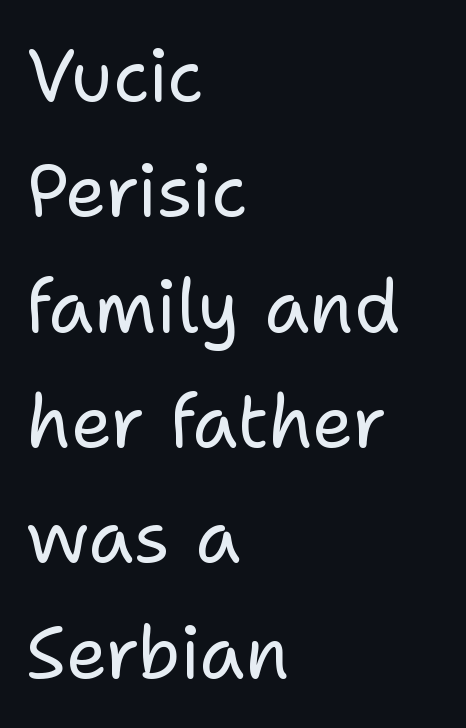
Grotesque or geometric, the face here clearly has no serifs. Has an underline been added? It has not. You could call the tracking neutral — neither tight nor loose. One glance says typical: line gaps are just what's usual. These lines were composed using upright roman letters.
